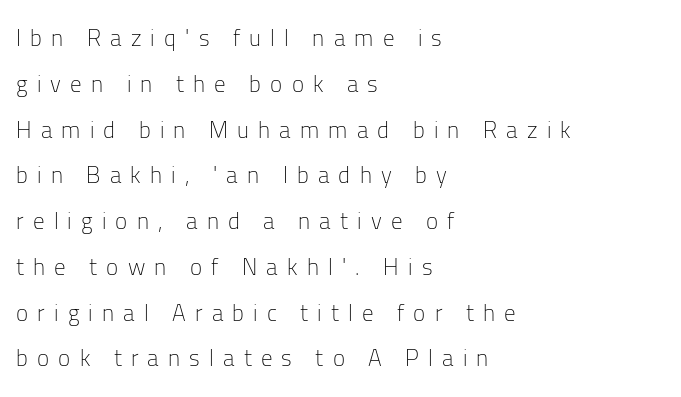
The passage is arranged the way most books set body copy — flush left. Honestly, the rows look like they've been pulled way apart. Underlining? Definitely not there. Here the glyphs are tracked loosely, breaking word shapes into spaced letters. The passage shown is not bold in any degree. The specimen reads as upright at a glance.
